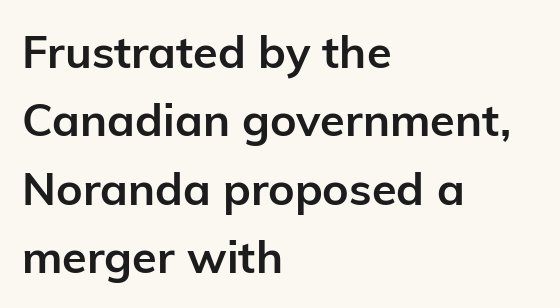
{"serif": "no", "italic": "no", "bold": "yes", "weight": "semibold", "width": "normal", "stroke_contrast": "low", "x_height": "medium", "monospaced": "no", "underline": "no", "align": "left", "line_spacing": "normal", "line_spacing_ratio": 1.52, "letter_spacing": "normal", "letter_spacing_em": 0.0, "glyph_px": 45}
